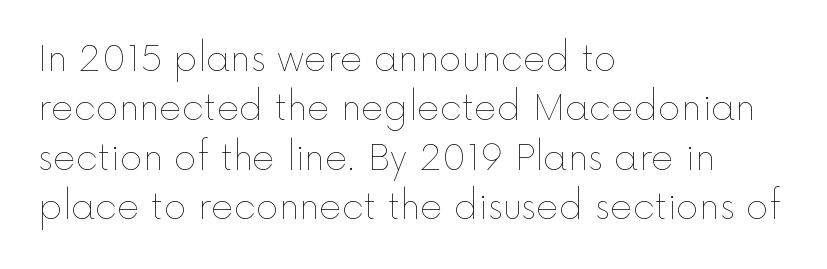
The image shows 35 px thin type, upright; set left-aligned, normal line spacing (1.41x), normal letter spacing, not underlined; a medium x-height.
